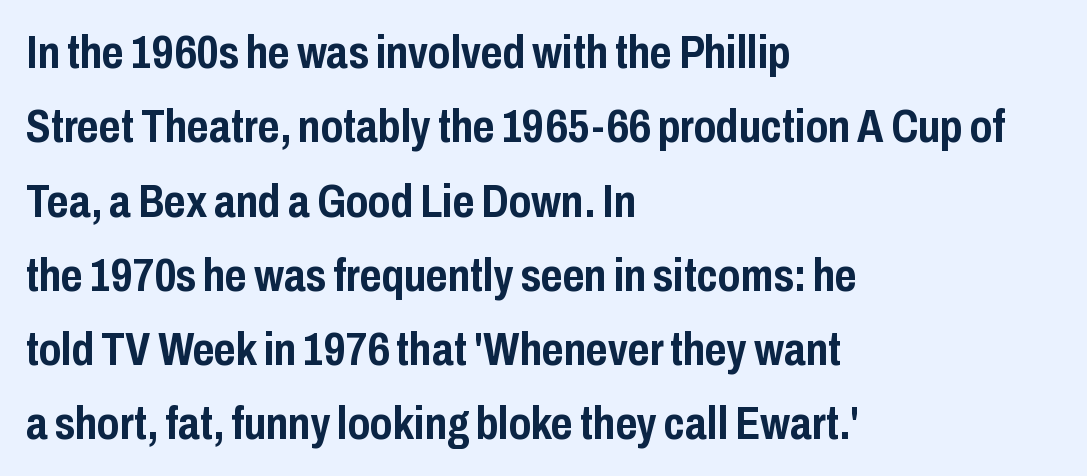
The image shows 47 px semibold, condensed sans-serif type, upright; set left-aligned, normal line spacing (1.58x), normal letter spacing, not underlined; low stroke contrast and a medium x-height.
